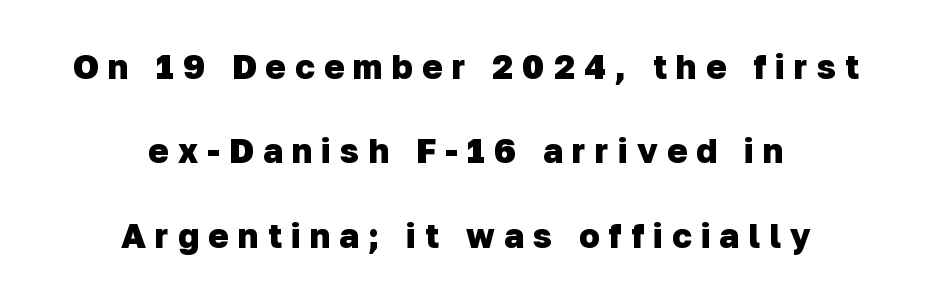
The image shows 34 px heavy sans-serif type; set centered, loose line spacing (2.48x), unusually wide letter spacing (+0.27 em), not underlined; low stroke contrast and a medium x-height.
